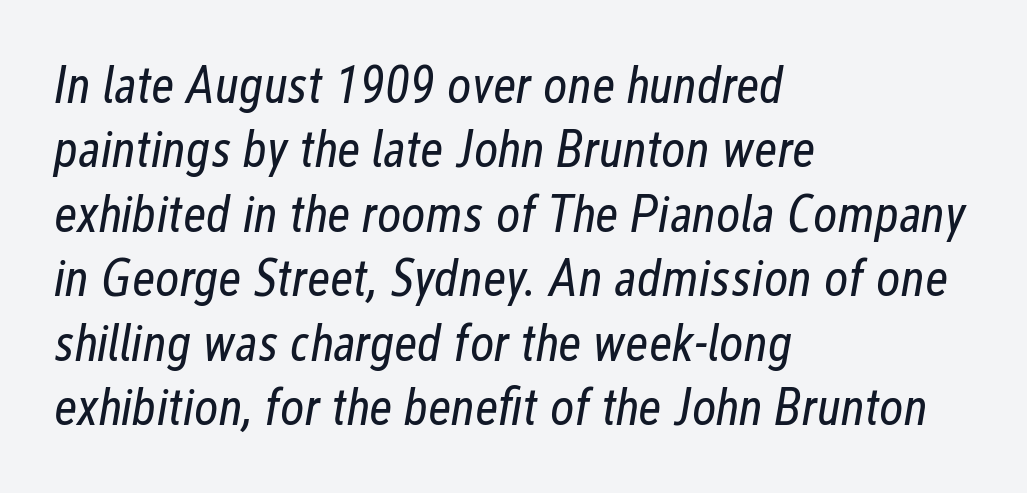
{"italic": "yes", "lean": "right", "slant_degrees": 12, "bold": "no", "weight": "regular", "width": "condensed", "stroke_contrast": "low", "x_height": "medium", "monospaced": "no", "underline": "no", "align": "left", "line_spacing_ratio": 1.24, "letter_spacing": "normal", "letter_spacing_em": 0.0, "glyph_px": 52}
